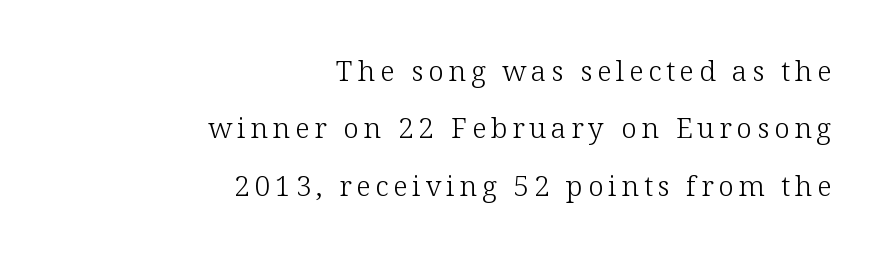
The image shows 28 px light serif type, upright; set right-aligned, loose line spacing (2.05x), not underlined; low stroke contrast and a medium x-height.
